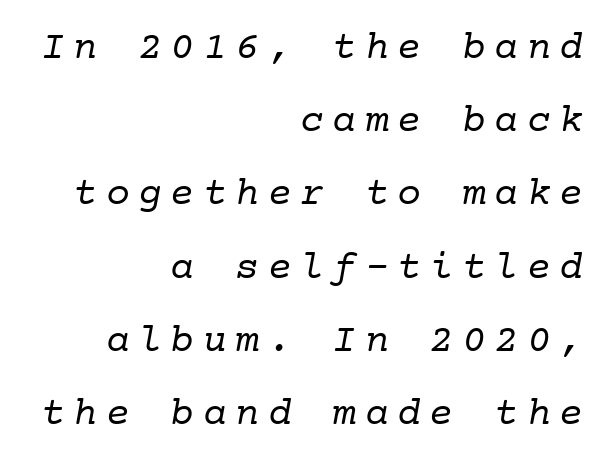
Horizontal alignment here is rightward, an uncommon choice for prose. Bold? No — there's no thickening of the strokes. To sum up the face: it has serifs. Descender tails drop into unmarked territory.
